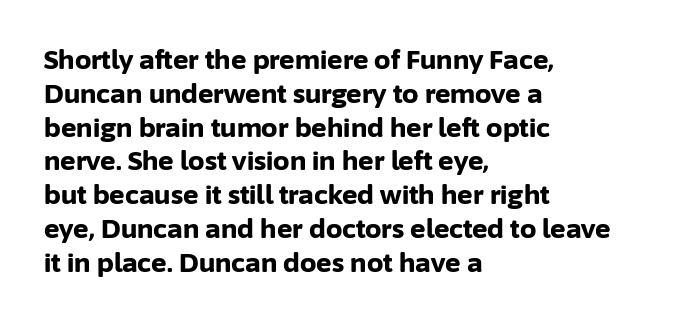
The image shows 26 px bold type, upright; set left-aligned, normal line spacing (1.3x), normal letter spacing, not underlined.
